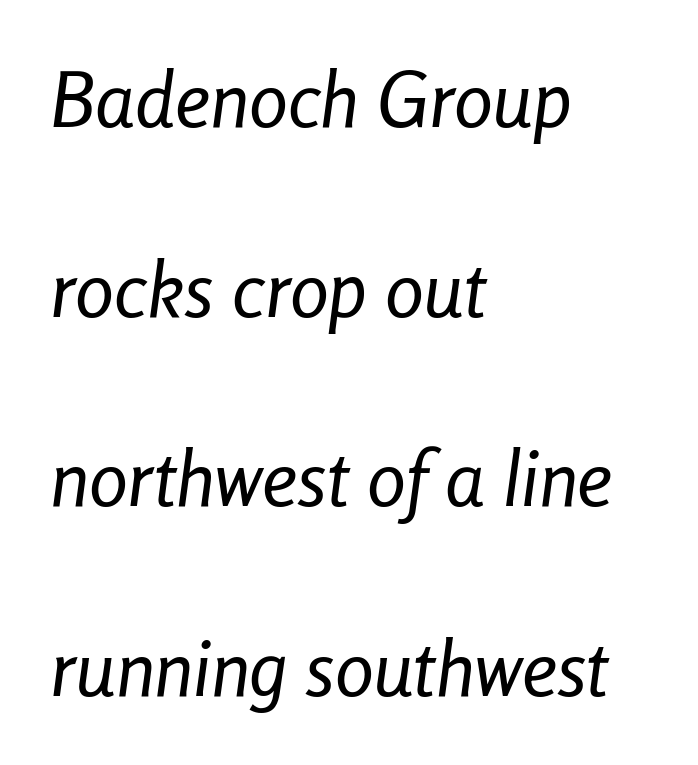
{"italic": "yes", "lean": "right", "slant_degrees": 8, "bold": "no", "weight": "regular", "width": "condensed", "stroke_contrast": "low", "x_height": "medium", "monospaced": "no", "underline": "no", "align": "left", "line_spacing": "loose", "line_spacing_ratio": 2.43, "letter_spacing": "normal", "letter_spacing_em": 0.0, "glyph_px": 78}
